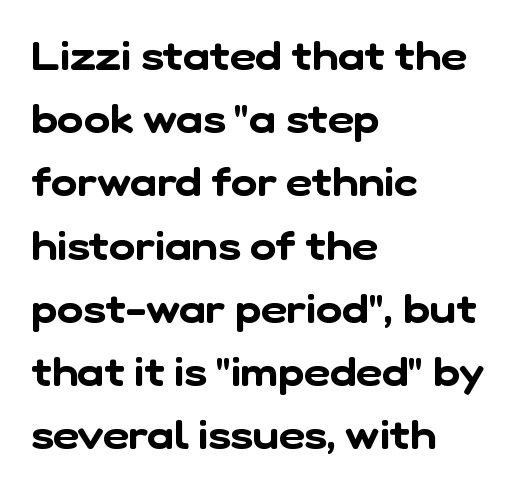
Q: Is the typeface a serif or a sans-serif typeface? A: Sans-serif.
Q: Is the text underlined? A: No.
Q: How is the paragraph aligned? A: Left-aligned.
Q: Is the spacing between letters normal or unusually wide? A: Normal.
Q: Is the spacing between lines tight, normal or loose? A: Normal.
Q: Width (condensed, normal, or wide)? A: Normal.
Q: Stroke contrast? A: Low.
Q: x-height? A: Medium.
Q: Monospaced? A: No.
